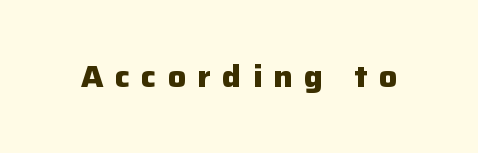
The image shows 30 px heavy sans-serif type, upright; set unusually wide letter spacing (+0.38 em), not underlined; low stroke contrast and a medium x-height.
